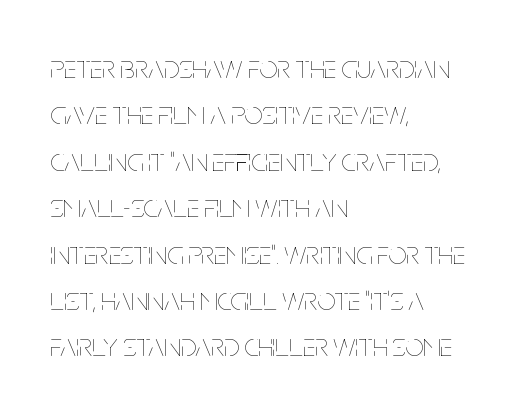
{"italic": "no", "bold": "no", "weight": "thin", "width": "condensed", "stroke_contrast": "low", "x_height": "large", "monospaced": "no", "underline": "no", "align": "left", "line_spacing": "normal", "line_spacing_ratio": 1.45, "letter_spacing": "normal", "letter_spacing_em": 0.0, "glyph_px": 32}
